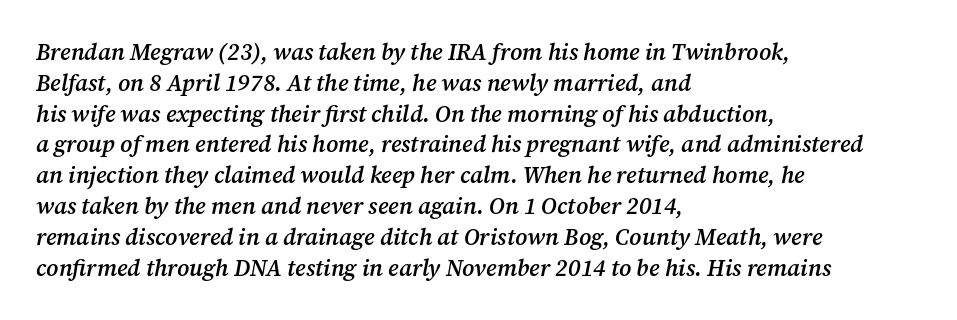
{"italic": "yes", "lean": "right", "slant_degrees": 12, "bold": "semi", "underline": "no", "align": "left", "line_spacing": "normal", "line_spacing_ratio": 1.34, "letter_spacing": "normal", "letter_spacing_em": 0.0, "glyph_px": 23}
